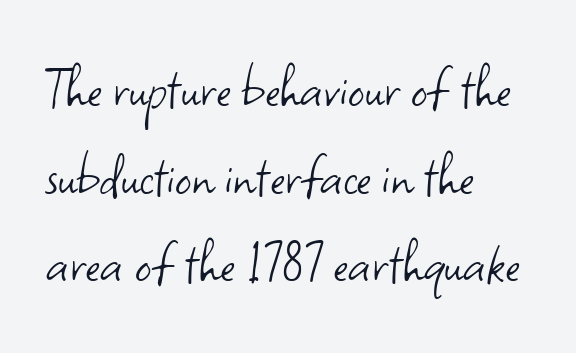
Here the glyphs are tracked normally, forming tight word shapes. Caption: multi-line text, flush left, ragged right. Grotesque or geometric, the face here clearly has no serifs. Beneath every word, the page is bare.
